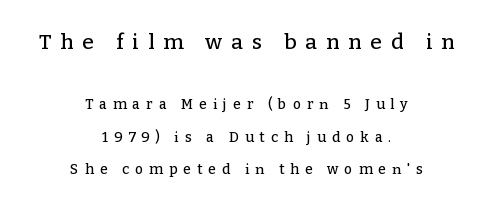
Q: Is the text italic (slanted)? A: No, it is upright.
Q: Is the text underlined? A: No.
Q: How is the paragraph aligned? A: Centered.
Q: Is the spacing between letters normal or unusually wide? A: Unusually wide.
Q: Is the spacing between lines tight, normal or loose? A: Loose.
Q: Which block of text is set in a larger size, the first (top) or the second (bottom)? A: The first (top) one.
